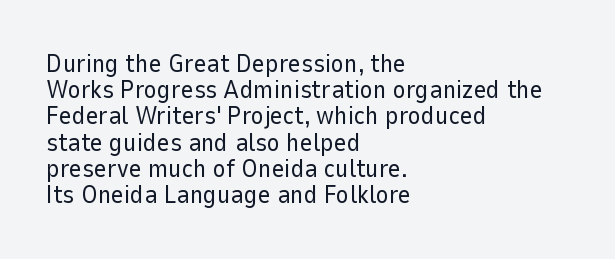
{"italic": "no", "bold": "no", "underline": "no", "align": "left", "line_spacing": "tight", "line_spacing_ratio": 1.05, "letter_spacing": "normal", "letter_spacing_em": 0.0, "glyph_px": 25}
